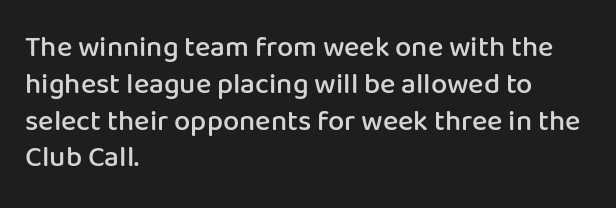
The image shows 29 px semibold sans-serif type, upright; set left-aligned, normal line spacing (1.27x), normal letter spacing, not underlined; low stroke contrast and a medium x-height.
